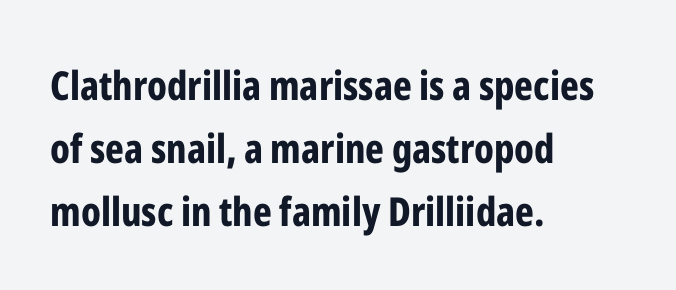
{"serif": "no", "italic": "no", "bold": "yes", "weight": "bold", "width": "condensed", "stroke_contrast": "low", "x_height": "medium", "monospaced": "no", "underline": "no", "align": "left", "line_spacing": "normal", "line_spacing_ratio": 1.57, "letter_spacing": "normal", "letter_spacing_em": 0.0, "glyph_px": 40}
